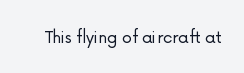
Posture: upright roman. Short note: letters normally spaced. The weight would be labelled regular, book, light, or lighter still. Lines of text with bare space underneath.
